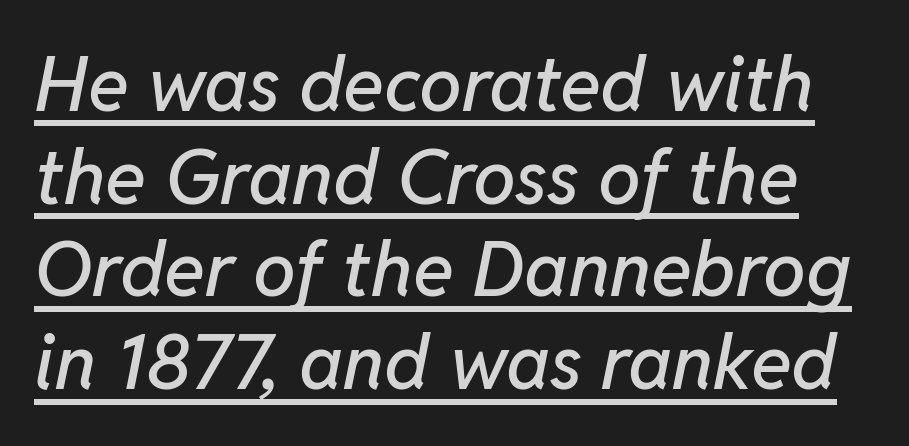
The image shows 76 px text type, italic (leaning right); set line spacing 1.22x, normal letter spacing, underlined; low stroke contrast and a medium x-height.
